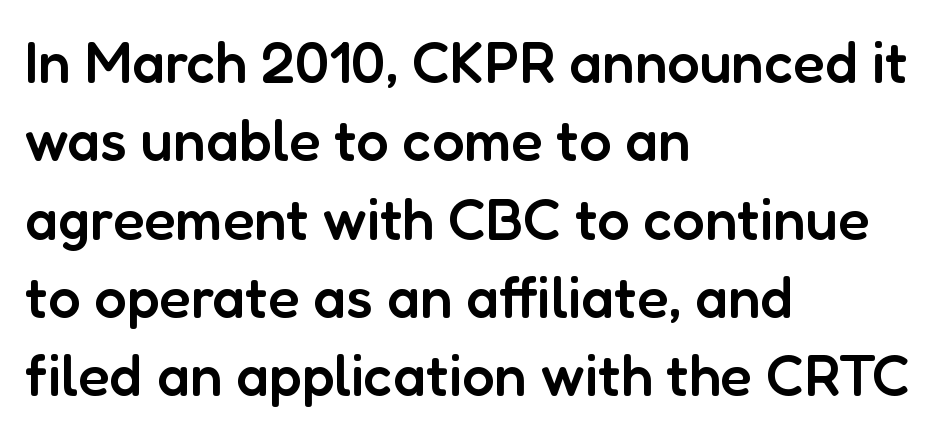
The image shows 58 px semibold sans-serif type, upright; set left-aligned, normal line spacing (1.35x), normal letter spacing, not underlined; low stroke contrast and a medium x-height.
